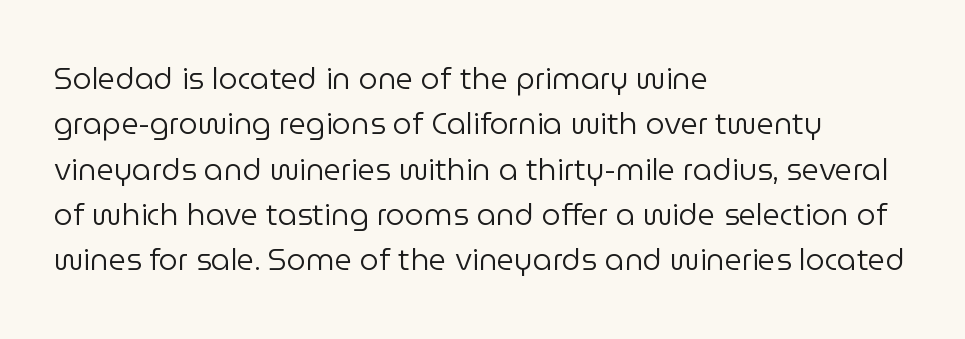
Is this a fixed-width face? No — the glyphs have proportional, varying widths. Stroke thickness stays within the range of a standard reading face or lighter. These lines are composed in type without serifs. Reading down the column, the eye jumps a familiar distance to each next line. Posture: upright roman.
